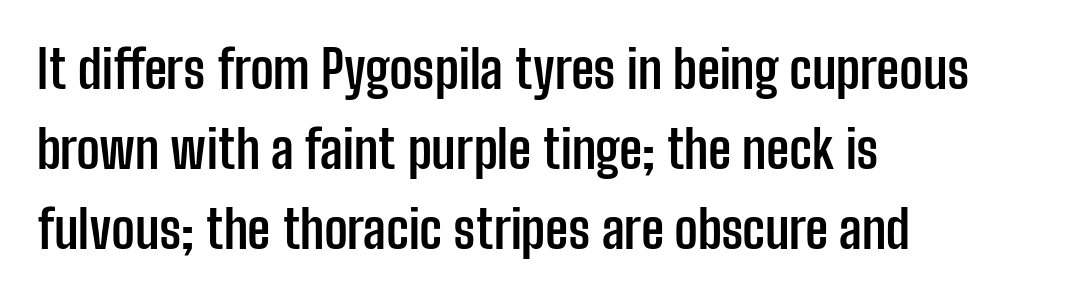
Q: Is the text bold? A: Yes.
Q: Is the text italic (slanted)? A: No, it is upright.
Q: Is the typeface a serif or a sans-serif typeface? A: Sans-serif.
Q: Is the text underlined? A: No.
Q: How is the paragraph aligned? A: Left-aligned.
Q: Is the spacing between letters normal or unusually wide? A: Normal.
Q: Is the spacing between lines tight, normal or loose? A: Normal.
Q: Width (condensed, normal, or wide)? A: Condensed.
Q: Stroke contrast? A: Low.
Q: x-height? A: Medium.
Q: Monospaced? A: No.
